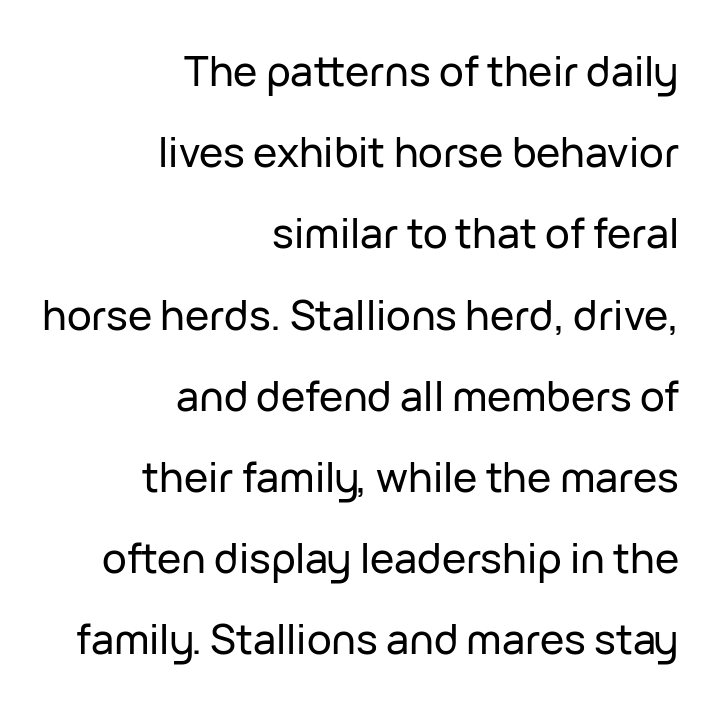
Every stem runs plumb, perpendicular to the baseline. Compared with a flush-left layout, this one pins lines to the opposite, right side. Character widths vary here, with narrow letters taking less room than wide ones. You could call the tracking neutral — neither tight nor loose. Underlining? Definitely not there. The space between consecutive lines is lavish.
